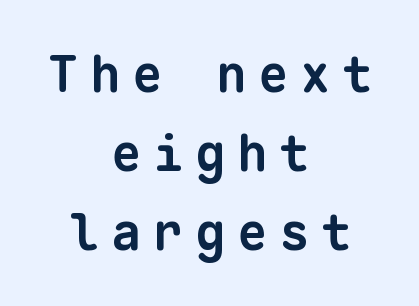
{"serif": "no", "bold": "yes", "weight": "bold", "width": "normal", "stroke_contrast": "low", "x_height": "medium", "monospaced": "yes", "underline": "no", "align": "center", "line_spacing": "normal", "line_spacing_ratio": 1.58, "letter_spacing": "wide", "letter_spacing_em": 0.24, "glyph_px": 50}
